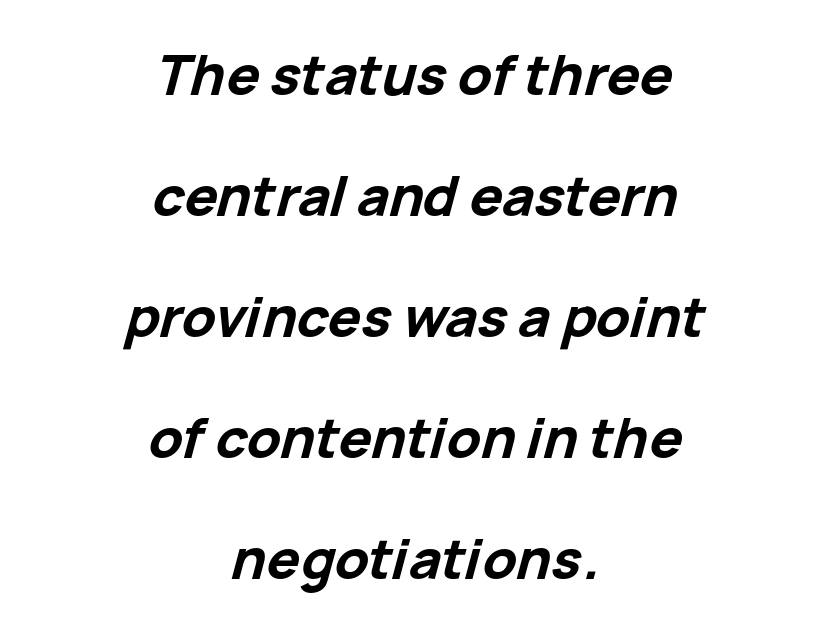
Q: Is the text bold? A: Yes.
Q: Is the text italic (slanted)? A: Yes, it leans right by about 15 degrees.
Q: Is the text underlined? A: No.
Q: How is the paragraph aligned? A: Centered.
Q: Is the spacing between letters normal or unusually wide? A: Normal.
Q: Is the spacing between lines tight, normal or loose? A: Loose.
Q: Width (condensed, normal, or wide)? A: Normal.
Q: Stroke contrast? A: Low.
Q: x-height? A: Medium.
Q: Monospaced? A: No.
